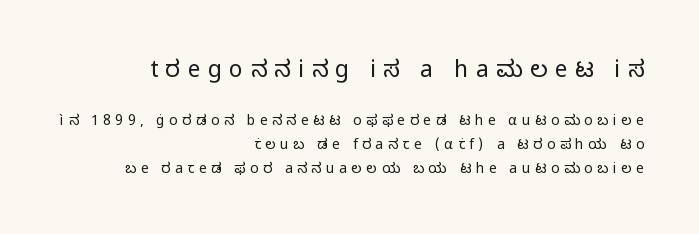
Q: Is the text bold? A: No.
Q: Is the text italic (slanted)? A: No, it is upright.
Q: Is the text underlined? A: No.
Q: How is the paragraph aligned? A: Right-aligned.
Q: Is the spacing between letters normal or unusually wide? A: Unusually wide.
Q: Is the spacing between lines tight, normal or loose? A: Normal.
Q: Which block of text is set in a larger size, the first (top) or the second (bottom)? A: The first (top) one.
